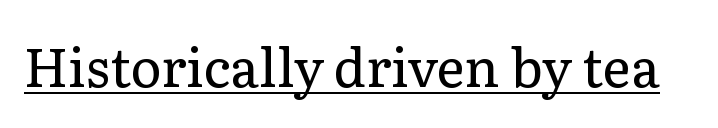
{"serif": "yes", "italic": "no", "bold": "no", "weight": "regular", "width": "normal", "stroke_contrast": "low", "x_height": "medium", "monospaced": "no", "underline": "yes", "letter_spacing": "normal", "letter_spacing_em": 0.0, "glyph_px": 53}
